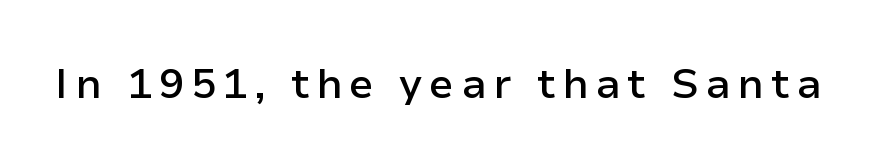
Q: Is the text bold? A: Semi-bold.
Q: Is the text italic (slanted)? A: No, it is upright.
Q: Is the typeface a serif or a sans-serif typeface? A: Sans-serif.
Q: Is the text underlined? A: No.
Q: Width (condensed, normal, or wide)? A: Normal.
Q: Stroke contrast? A: Low.
Q: x-height? A: Medium.
Q: Monospaced? A: No.
